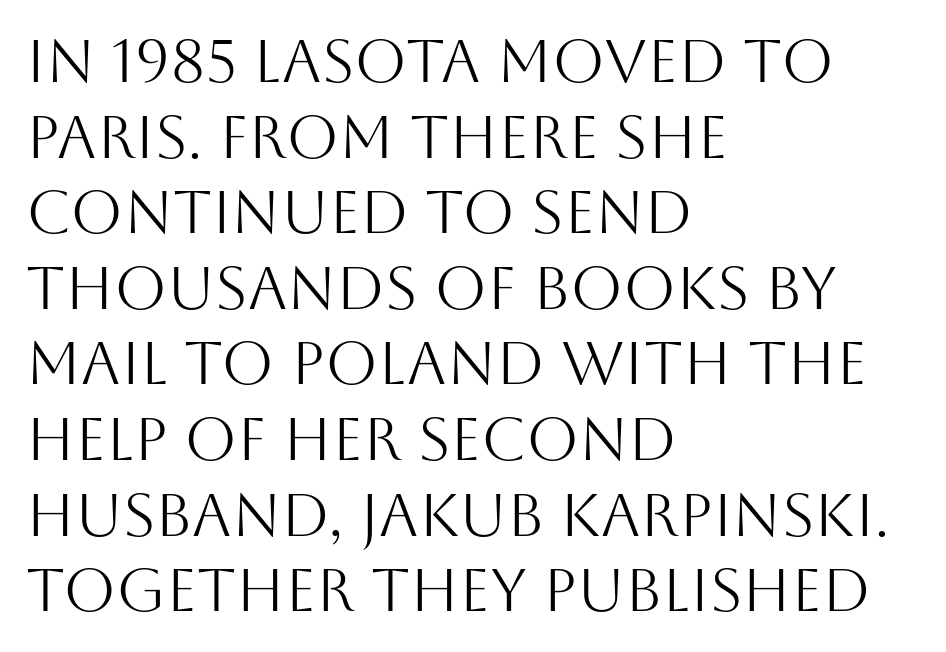
Q: Is the text bold? A: No.
Q: Is the text italic (slanted)? A: No, it is upright.
Q: Is the typeface a serif or a sans-serif typeface? A: Sans-serif.
Q: Is the text underlined? A: No.
Q: How is the paragraph aligned? A: Left-aligned.
Q: Is the spacing between letters normal or unusually wide? A: Normal.
Q: Is the spacing between lines tight, normal or loose? A: Normal.
Q: Width (condensed, normal, or wide)? A: Normal.
Q: Stroke contrast? A: Medium.
Q: x-height? A: Large.
Q: Monospaced? A: No.
